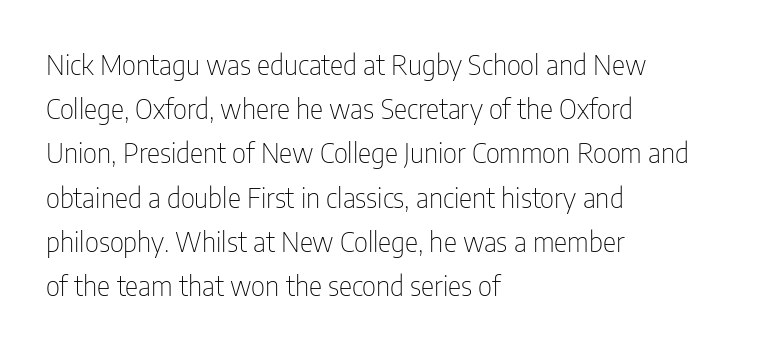
The image shows 28 px thin, condensed sans-serif type, upright; set left-aligned, normal line spacing (1.58x), normal letter spacing, not underlined; low stroke contrast and a medium x-height.
